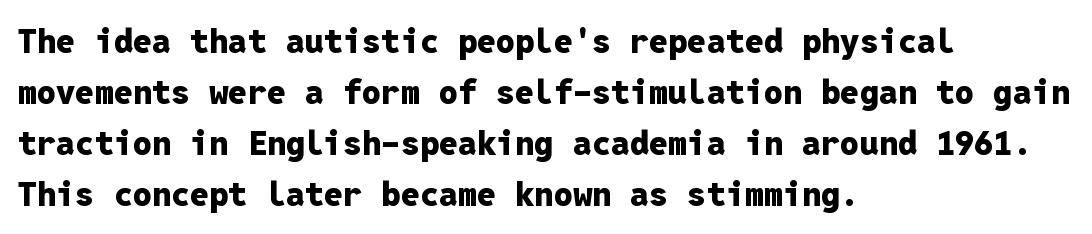
Q: Is the text bold? A: Yes.
Q: Is the text italic (slanted)? A: No, it is upright.
Q: Is the typeface a serif or a sans-serif typeface? A: Sans-serif.
Q: Is the text underlined? A: No.
Q: How is the paragraph aligned? A: Left-aligned.
Q: Is the spacing between letters normal or unusually wide? A: Normal.
Q: Is the spacing between lines tight, normal or loose? A: Normal.
Q: Width (condensed, normal, or wide)? A: Normal.
Q: Stroke contrast? A: Low.
Q: x-height? A: Medium.
Q: Monospaced? A: Yes.
